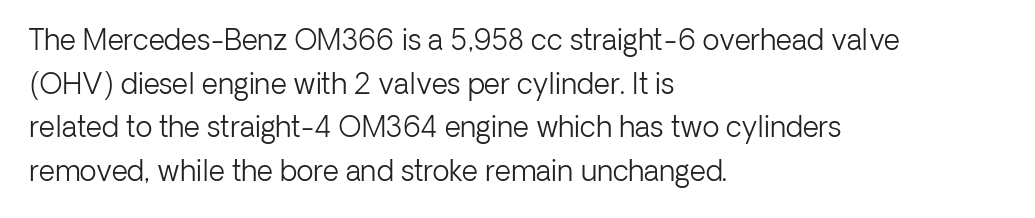
Whoever set this chose a conventional vertical rhythm. These lines are composed in type without serifs. Here the designer chose a conventional face with non-uniform glyph widths. The paragraph shown leans on its left margin. Plain, unruled lines of type. Ascenders rise straight up at ninety degrees.
